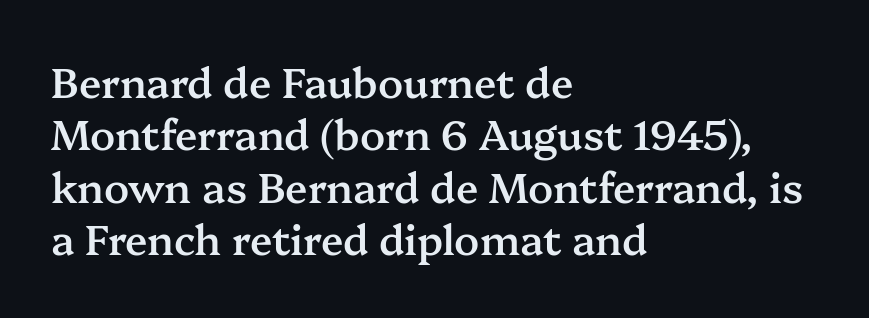
{"serif": "yes", "italic": "no", "bold": "semi", "weight": "semibold", "width": "normal", "stroke_contrast": "medium", "x_height": "medium", "monospaced": "no", "underline": "no", "align": "left", "line_spacing": "normal", "line_spacing_ratio": 1.28, "letter_spacing": "normal", "letter_spacing_em": 0.0, "glyph_px": 41}
